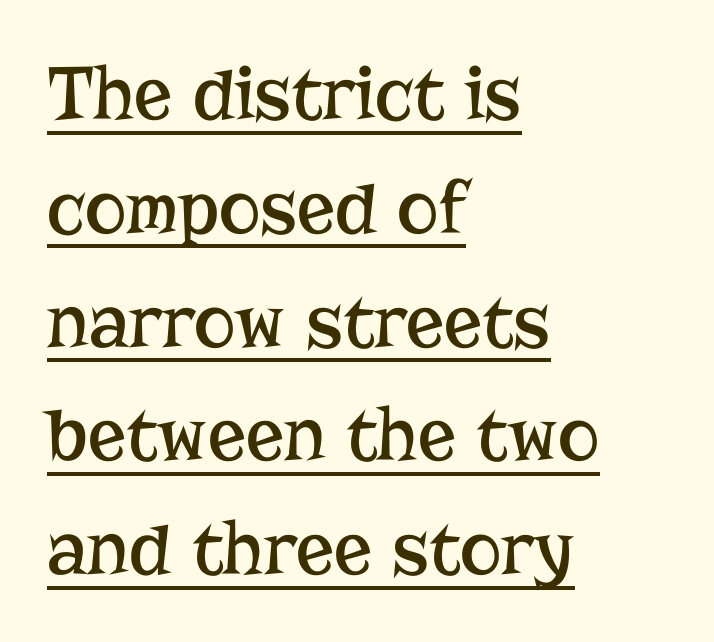
To sum up the face: it has serifs. Between one letter and the next there's only the usual sliver of space. Baseline-to-baseline distance is the conventional proportion of letter height. Is this a heavy cut? Hardly; it is regular or lighter. A rule runs beneath these lines of type.
